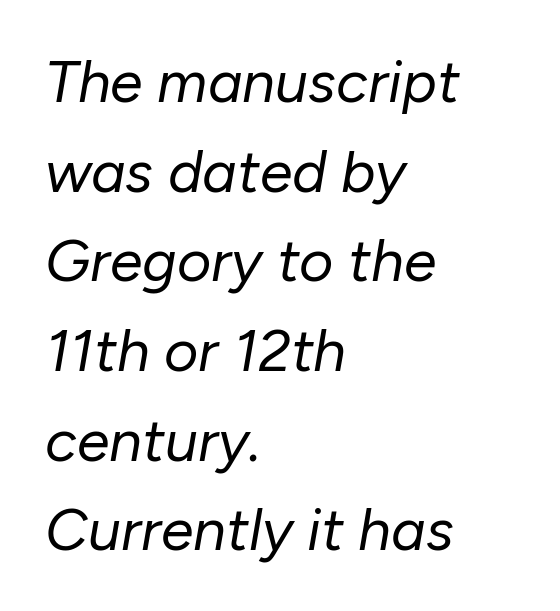
{"italic": "yes", "lean": "right", "slant_degrees": 10, "bold": "no", "weight": "regular", "width": "normal", "stroke_contrast": "low", "x_height": "medium", "monospaced": "no", "underline": "no", "align": "left", "line_spacing": "normal", "line_spacing_ratio": 1.52, "letter_spacing": "normal", "letter_spacing_em": 0.0, "glyph_px": 59}
